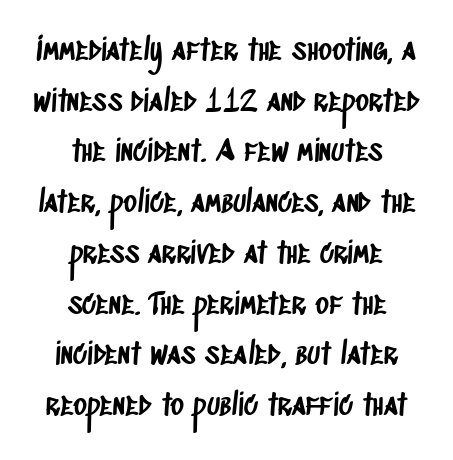
The image shows 29 px condensed sans-serif type; set centered, line spacing 1.75x, normal letter spacing, not underlined; low stroke contrast and a large x-height.
